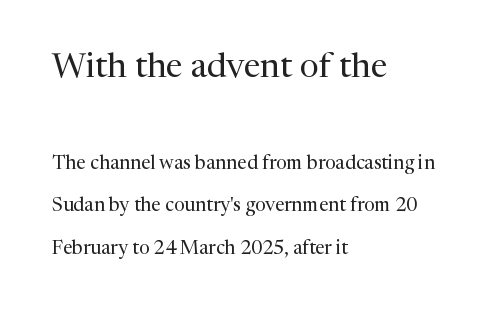
Q: Is the text bold? A: No.
Q: Is the text italic (slanted)? A: No, it is upright.
Q: Is the typeface a serif or a sans-serif typeface? A: Serif.
Q: Is the text underlined? A: No.
Q: How is the paragraph aligned? A: Left-aligned.
Q: Is the spacing between letters normal or unusually wide? A: Normal.
Q: Is the spacing between lines tight, normal or loose? A: Loose.
Q: Which block of text is set in a larger size, the first (top) or the second (bottom)? A: The first (top) one.
Q: Width (condensed, normal, or wide)? A: Normal.
Q: Stroke contrast? A: Medium.
Q: x-height? A: Medium.
Q: Monospaced? A: No.
